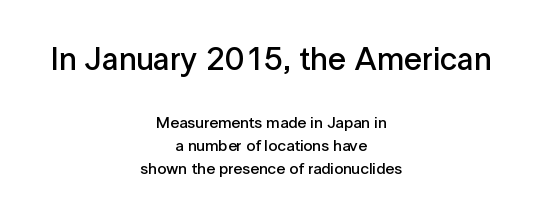
{"serif": "no", "italic": "no", "bold": "semi", "weight": "semibold", "width": "normal", "stroke_contrast": "low", "x_height": "medium", "monospaced": "no", "underline": "no", "align": "center", "line_spacing": "normal", "line_spacing_ratio": 1.43, "letter_spacing": "normal", "letter_spacing_em": 0.0, "larger_block": "first", "size_ratio": 2.0, "glyph_px": 32}
